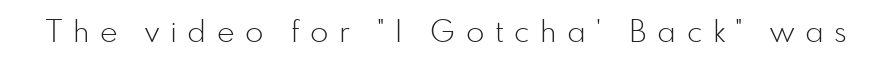
The image shows 30 px light sans-serif type, upright; set unusually wide letter spacing (+0.35 em), not underlined; low stroke contrast and a small x-height.
